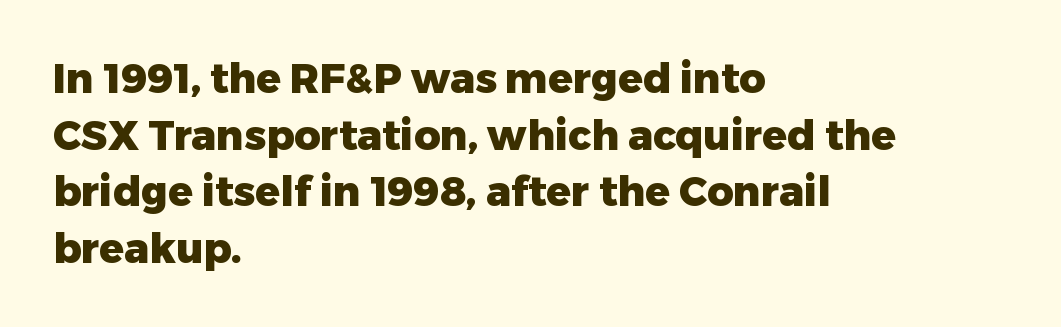
{"serif": "no", "italic": "no", "bold": "yes", "weight": "heavy", "width": "normal", "stroke_contrast": "low", "x_height": "medium", "monospaced": "no", "underline": "no", "align": "left", "line_spacing": "normal", "line_spacing_ratio": 1.38, "letter_spacing": "normal", "letter_spacing_em": 0.0, "glyph_px": 41}
